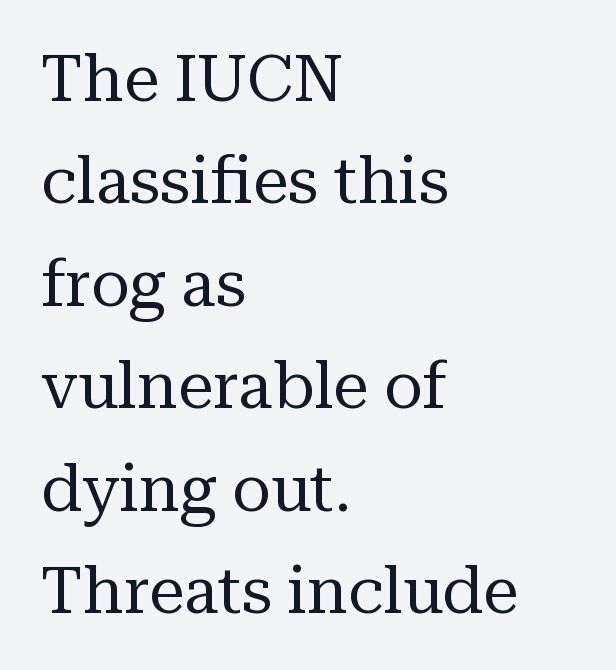
The glyphs are unaccompanied by any horizontal stroke below them. Is there much room between lines? A standard amount, neither cramped nor airy. Reading down the block, your eye returns to a fixed left position each line. Is this a fixed-width face? No — the glyphs have proportional, varying widths.
